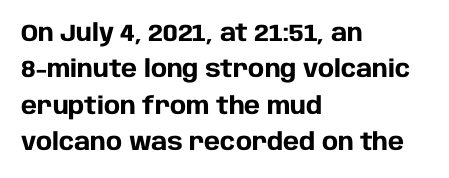
Q: Is the text bold? A: Yes.
Q: Is the text italic (slanted)? A: No, it is upright.
Q: Is the text underlined? A: No.
Q: How is the paragraph aligned? A: Left-aligned.
Q: Is the spacing between letters normal or unusually wide? A: Normal.
Q: Is the spacing between lines tight, normal or loose? A: Normal.
